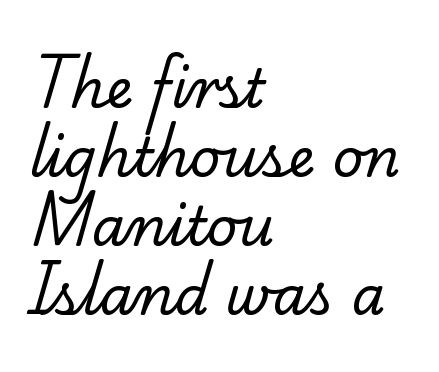
{"bold": "no", "weight": "regular", "width": "normal", "stroke_contrast": "low", "x_height": "small", "monospaced": "no", "underline": "no", "align": "left", "line_spacing": "normal", "line_spacing_ratio": 1.28, "letter_spacing": "normal", "letter_spacing_em": 0.0, "glyph_px": 54}
